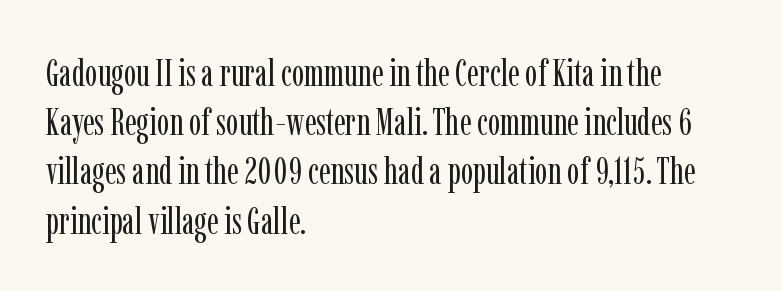
The image shows 37 px regular-weight, condensed serif type, upright; set left-aligned, normal line spacing (1.33x), normal letter spacing, not underlined; low stroke contrast and a medium x-height.
